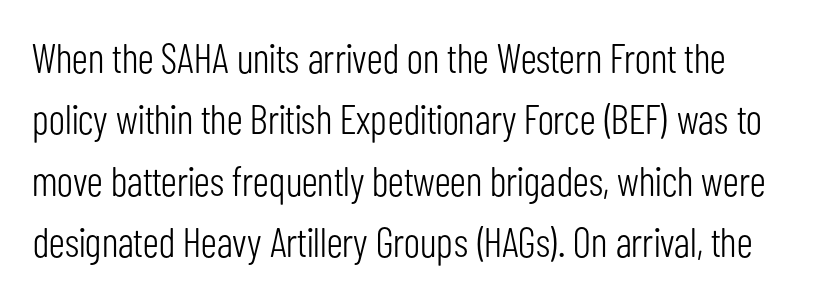
Q: Is the text bold? A: No.
Q: Is the text italic (slanted)? A: No, it is upright.
Q: Is the typeface a serif or a sans-serif typeface? A: Sans-serif.
Q: Is the text underlined? A: No.
Q: Is the spacing between letters normal or unusually wide? A: Normal.
Q: Is the spacing between lines tight, normal or loose? A: Normal.
Q: Width (condensed, normal, or wide)? A: Condensed.
Q: Stroke contrast? A: Low.
Q: x-height? A: Medium.
Q: Monospaced? A: No.
